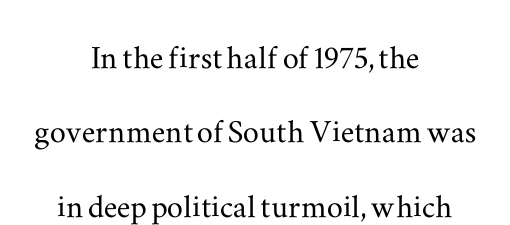
The image shows 40 px wide serif type, upright; set centered, line spacing 1.86x, normal letter spacing, not underlined; medium stroke contrast and a small x-height.
